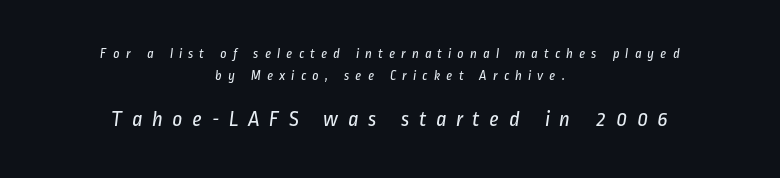
The weight tops out at a normal text grade. This rendering features lettering with no underline. Two sizes are in play, and the larger belongs to the second block. If you measured baseline to baseline, you'd find a middling distance. In terms of letterspacing, this is a distinctly airy, spread setting.
